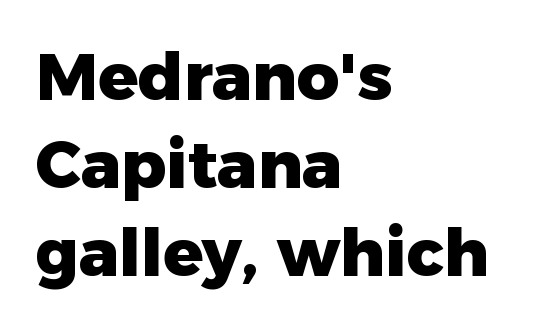
{"serif": "no", "italic": "no", "bold": "yes", "weight": "heavy", "width": "normal", "stroke_contrast": "low", "x_height": "medium", "monospaced": "no", "underline": "no", "align": "left", "line_spacing": "normal", "line_spacing_ratio": 1.33, "letter_spacing": "normal", "letter_spacing_em": 0.0, "glyph_px": 66}
